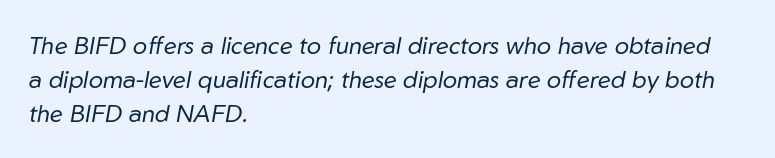
Q: Is the text bold? A: No.
Q: Is the text italic (slanted)? A: Yes, it leans right by about 10 degrees.
Q: Is the text underlined? A: No.
Q: How is the paragraph aligned? A: Left-aligned.
Q: Is the spacing between letters normal or unusually wide? A: Normal.
Q: Is the spacing between lines tight, normal or loose? A: Normal.
